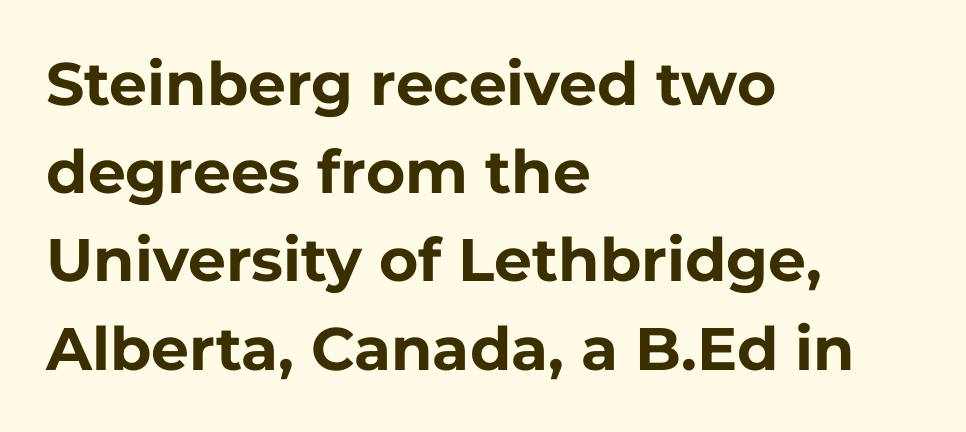
The lettering holds an erect, upright posture throughout. Visually the block forms a straight wall on the left and a jagged coastline on the right. Emphasis by weight is at full strength: bold. Any mark beneath the type? The region is blank. Character widths vary here, with narrow letters taking less room than wide ones. Unlike a traditional serif, this face leaves its strokes unadorned.
